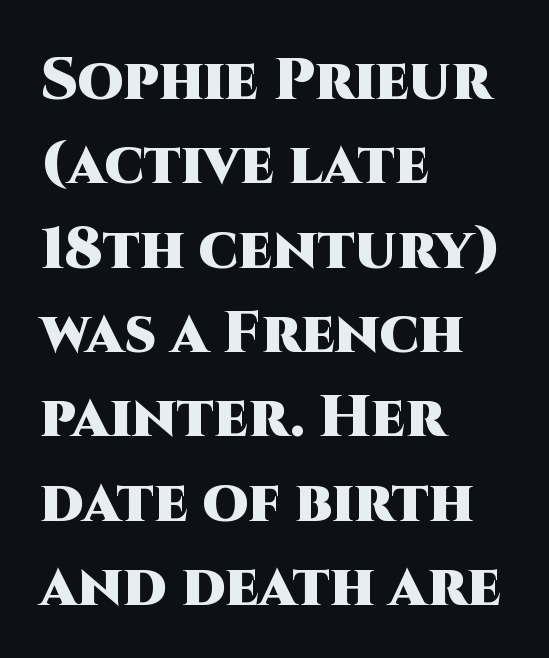
{"serif": "no", "italic": "no", "bold": "yes", "weight": "heavy", "width": "normal", "stroke_contrast": "high", "x_height": "large", "monospaced": "no", "underline": "no", "align": "left", "line_spacing": "normal", "line_spacing_ratio": 1.43, "letter_spacing": "normal", "letter_spacing_em": 0.0, "glyph_px": 59}
